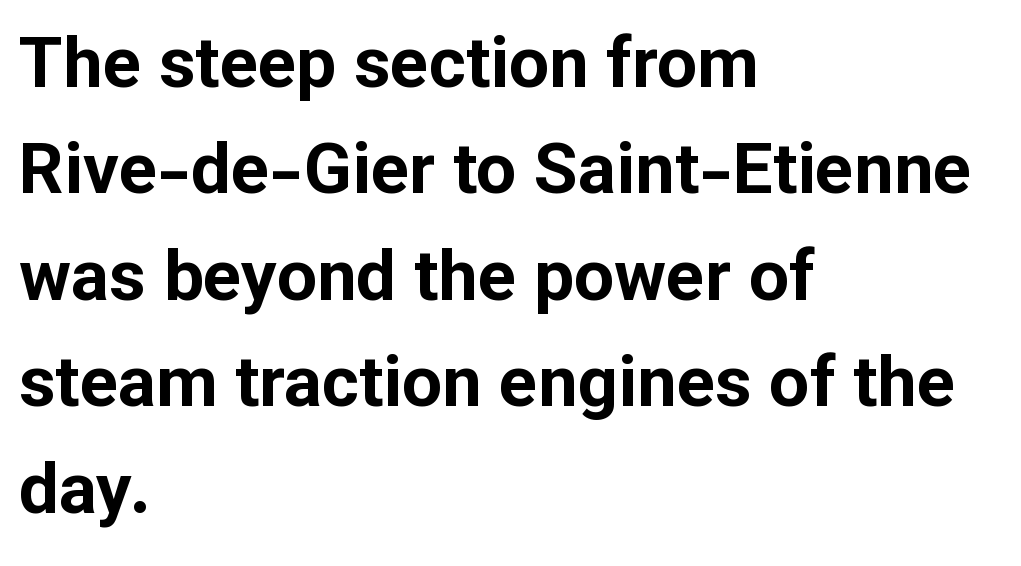
Look at the bottom of the vertical strokes: they stop flat, with no serifs. Compared with an ordinary text face, these strokes are far heavier — a full bold. This sample is left-justified, so line endings fall wherever the words run out. Does the lettering tilt? It doesn't — this is upright. A typesetter would call this leading conventional body-copy spacing. Letter spacing: default.
